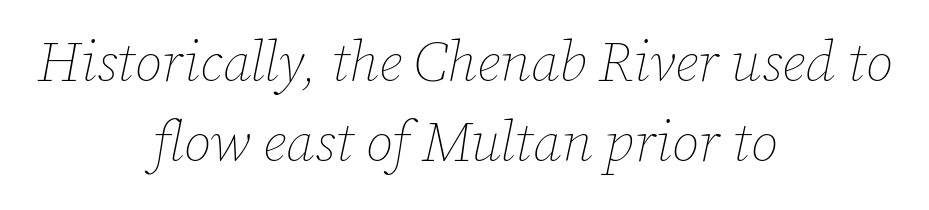
{"italic": "yes", "lean": "right", "slant_degrees": 12, "bold": "no", "weight": "thin", "width": "normal", "stroke_contrast": "low", "x_height": "medium", "monospaced": "no", "underline": "no", "align": "center", "line_spacing": "normal", "line_spacing_ratio": 1.43, "letter_spacing": "normal", "letter_spacing_em": 0.0, "glyph_px": 56}
